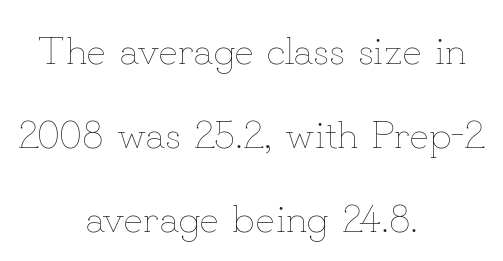
The image shows 40 px thin type, upright; set centered, loose line spacing (2.1x), normal letter spacing, not underlined; low stroke contrast and a small x-height.
